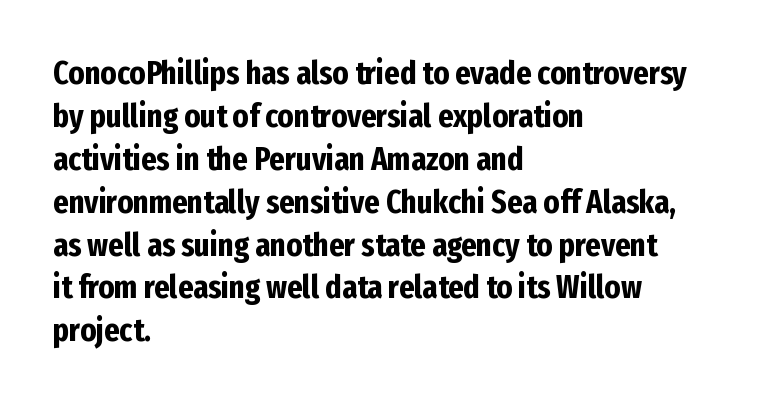
Beneath every word, the page is bare. The designer went with a sans here, leaving each stem footless. Designer's note — italics off, roman on. Letter spacing: default.
